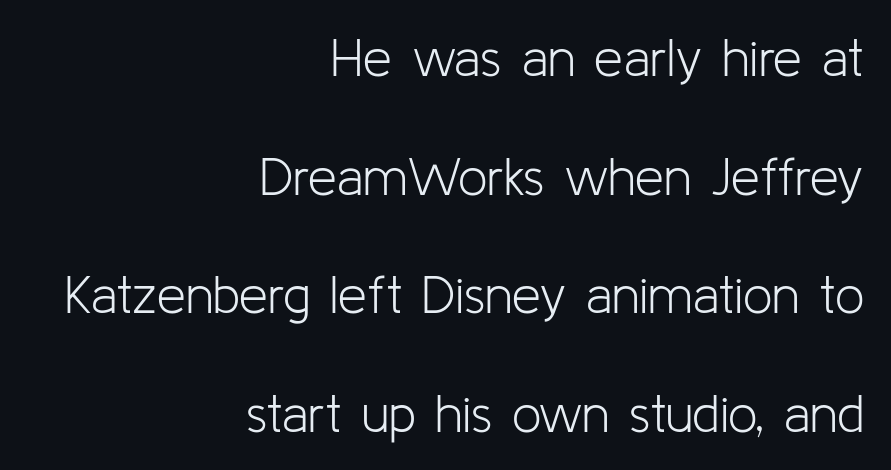
{"serif": "no", "italic": "no", "bold": "no", "weight": "light", "width": "normal", "stroke_contrast": "low", "x_height": "medium", "monospaced": "no", "underline": "no", "align": "right", "line_spacing": "loose", "line_spacing_ratio": 2.28, "letter_spacing": "normal", "letter_spacing_em": 0.0, "glyph_px": 52}
